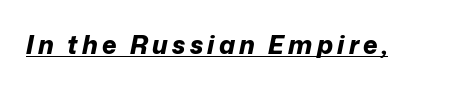
Q: Is the text bold? A: Yes.
Q: Is the text italic (slanted)? A: Yes, it leans right by about 12 degrees.
Q: Is the text underlined? A: Yes.
